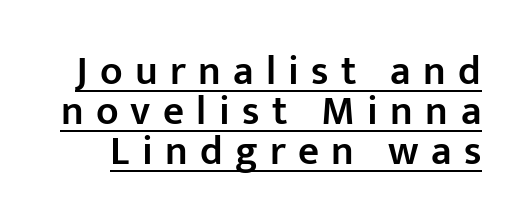
{"serif": "no", "italic": "no", "bold": "semi", "weight": "semibold", "width": "normal", "stroke_contrast": "low", "x_height": "medium", "monospaced": "no", "underline": "yes", "line_spacing": "tight", "line_spacing_ratio": 0.98, "letter_spacing": "wide", "letter_spacing_em": 0.3, "glyph_px": 41}
